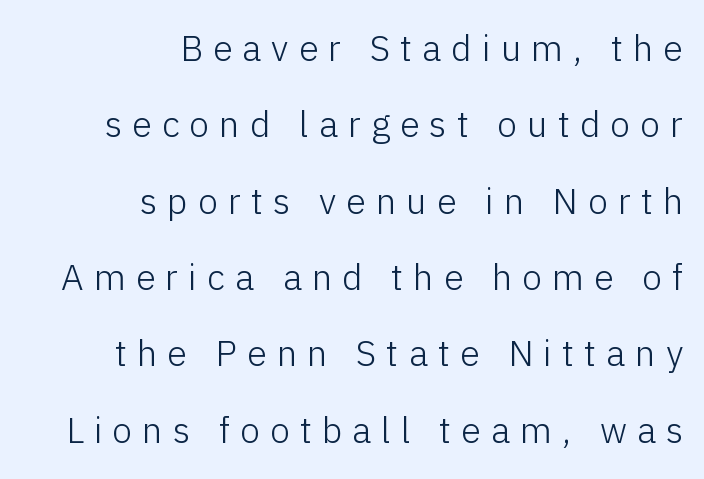
The image shows 36 px light sans-serif type, upright; set right-aligned, loose line spacing (2.12x), unusually wide letter spacing (+0.28 em), not underlined; low stroke contrast and a medium x-height.
